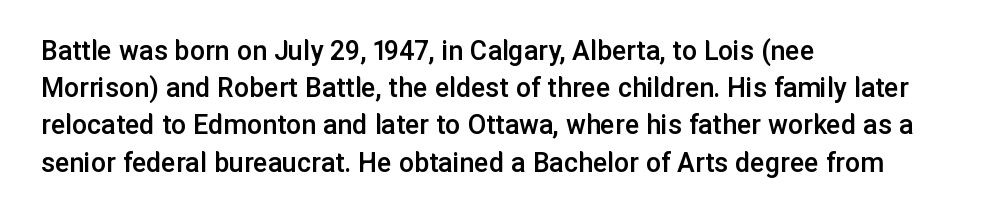
The image shows 30 px semibold sans-serif type, upright; set left-aligned, line spacing 1.24x, normal letter spacing, not underlined; low stroke contrast and a medium x-height.
